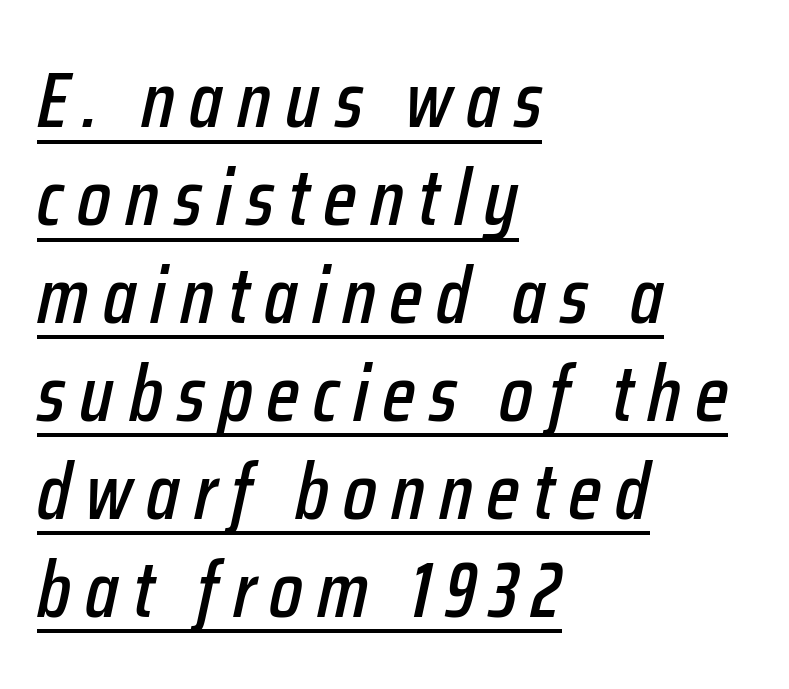
Q: Is the text italic (slanted)? A: Yes, it leans right by about 12 degrees.
Q: Is the text underlined? A: Yes.
Q: How is the paragraph aligned? A: Left-aligned.
Q: Width (condensed, normal, or wide)? A: Condensed.
Q: Stroke contrast? A: Low.
Q: x-height? A: Medium.
Q: Monospaced? A: No.
